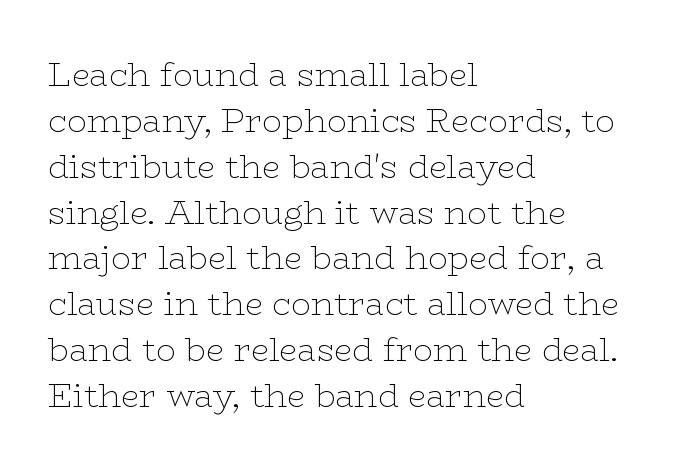
Q: Is the text bold? A: No.
Q: Is the text italic (slanted)? A: No, it is upright.
Q: Is the typeface a serif or a sans-serif typeface? A: Serif.
Q: Is the text underlined? A: No.
Q: How is the paragraph aligned? A: Left-aligned.
Q: Is the spacing between letters normal or unusually wide? A: Normal.
Q: Is the spacing between lines tight, normal or loose? A: Normal.
Q: Width (condensed, normal, or wide)? A: Wide.
Q: Stroke contrast? A: Low.
Q: x-height? A: Medium.
Q: Monospaced? A: No.
